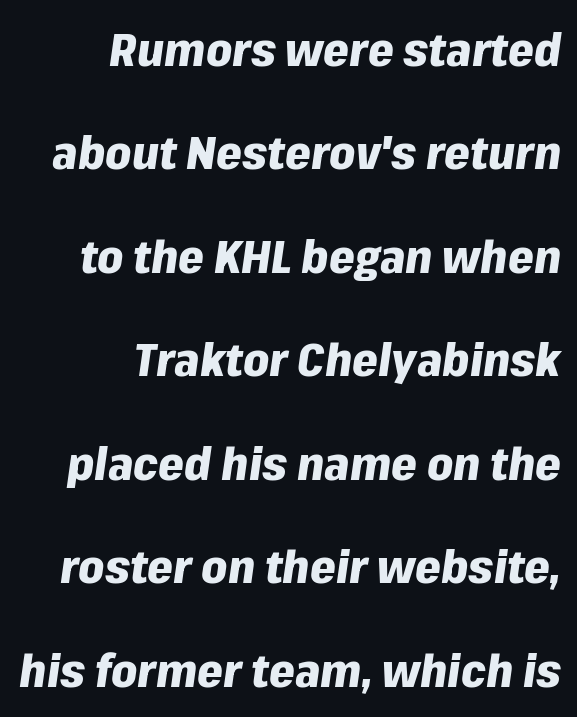
The image shows 46 px heavy type, italic (leaning right); set right-aligned, loose line spacing (2.25x), normal letter spacing, not underlined; low stroke contrast and a medium x-height.
